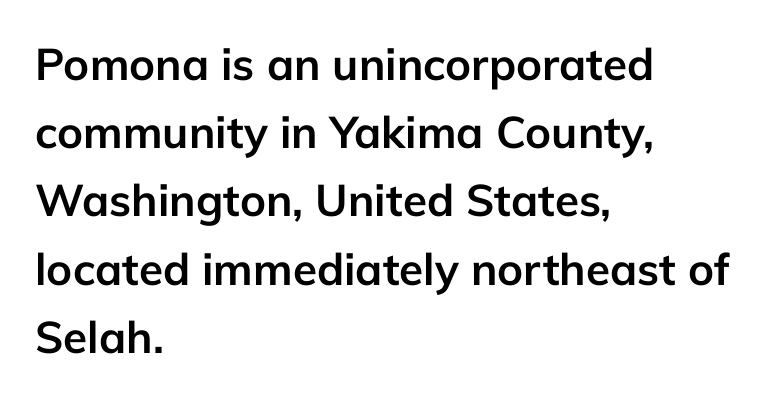
The image shows 44 px semibold sans-serif type, upright; set left-aligned, normal line spacing (1.55x), normal letter spacing, not underlined; low stroke contrast and a medium x-height.
